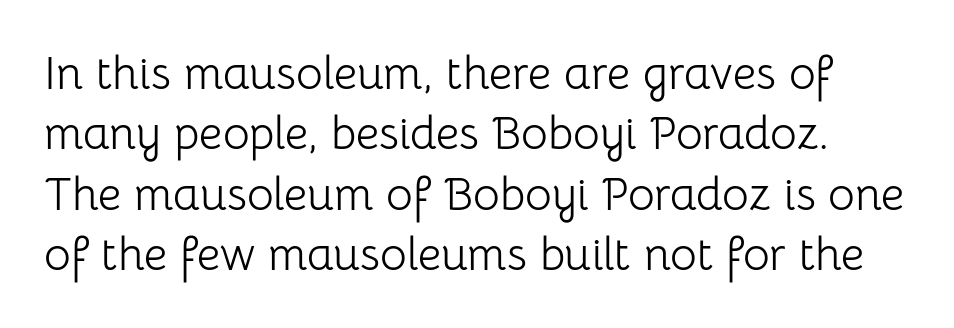
Interline gaps are of average width in this sample. You could not count columns in this text — the font is proportionally spaced. Unlike a traditional serif, this face leaves its strokes unadorned. Glyph-to-glyph distance matches everyday printed text. You can tell it's not italic because the verticals are truly vertical.
